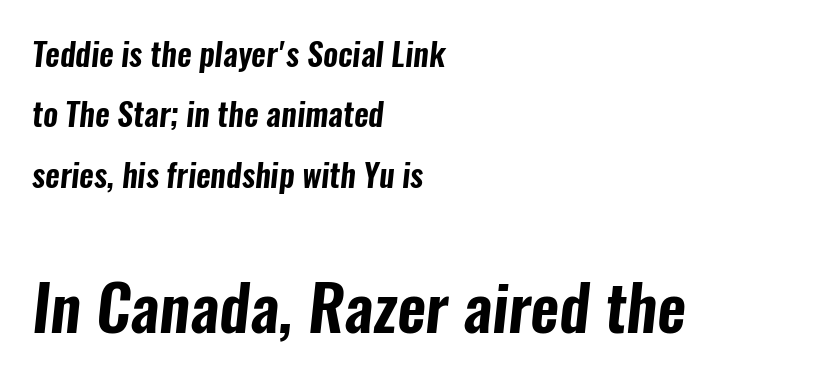
{"serif": "no", "width": "condensed", "stroke_contrast": "low", "x_height": "medium", "monospaced": "no", "underline": "no", "align": "left", "line_spacing_ratio": 1.89, "letter_spacing": "normal", "letter_spacing_em": 0.0, "larger_block": "second", "size_ratio": 1.97, "glyph_px": 63}
